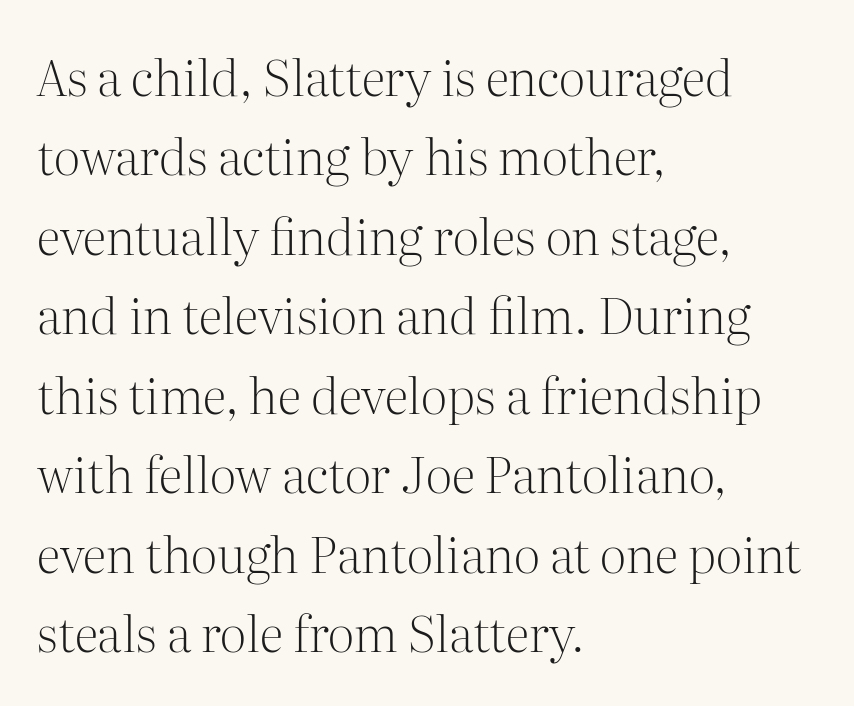
Q: Is the text bold? A: No.
Q: Is the text italic (slanted)? A: No, it is upright.
Q: Is the typeface a serif or a sans-serif typeface? A: Serif.
Q: Is the text underlined? A: No.
Q: How is the paragraph aligned? A: Left-aligned.
Q: Is the spacing between letters normal or unusually wide? A: Normal.
Q: Is the spacing between lines tight, normal or loose? A: Normal.
Q: Width (condensed, normal, or wide)? A: Normal.
Q: Stroke contrast? A: Medium.
Q: x-height? A: Medium.
Q: Monospaced? A: No.
